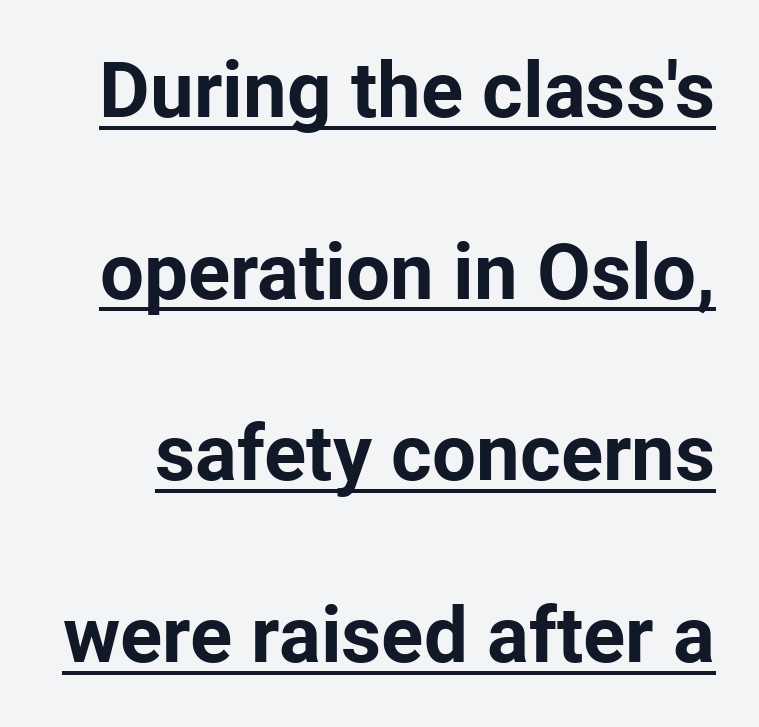
{"serif": "no", "italic": "no", "bold": "yes", "weight": "bold", "width": "normal", "stroke_contrast": "low", "x_height": "medium", "monospaced": "no", "underline": "yes", "line_spacing": "loose", "line_spacing_ratio": 2.33, "letter_spacing": "normal", "letter_spacing_em": 0.0, "glyph_px": 78}
